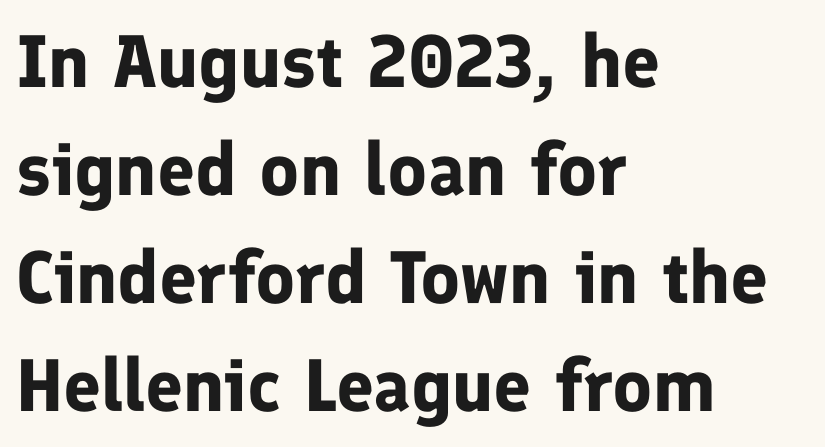
The image shows 74 px bold sans-serif type, upright; set left-aligned, normal line spacing (1.46x), normal letter spacing, not underlined; low stroke contrast and a medium x-height.
